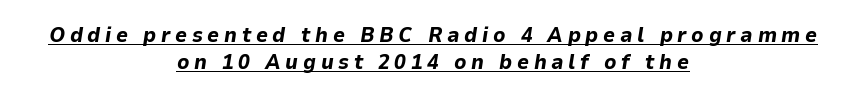
Typeset on center — no edge is straight. Compared with an ordinary text face, these strokes are far heavier — a full bold. Summary of vertical rhythm: regular, with standard interline spacing. What decoration does the sample have? An underline.
